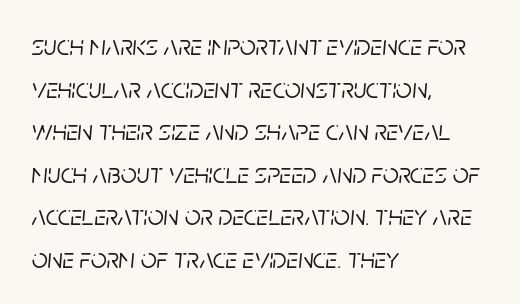
{"italic": "yes", "lean": "right", "slant_degrees": 5, "width": "normal", "stroke_contrast": "low", "x_height": "large", "monospaced": "no", "underline": "no", "align": "left", "line_spacing": "normal", "line_spacing_ratio": 1.52, "letter_spacing": "normal", "letter_spacing_em": 0.0, "glyph_px": 28}
